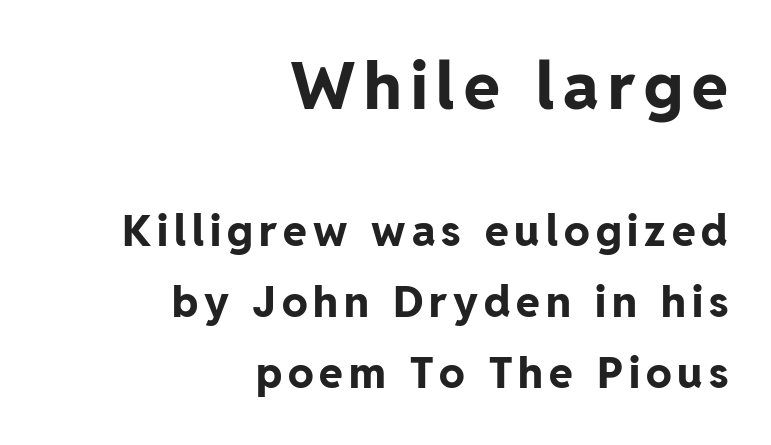
{"serif": "no", "italic": "no", "bold": "yes", "weight": "bold", "width": "normal", "stroke_contrast": "low", "x_height": "medium", "monospaced": "no", "underline": "no", "align": "right", "line_spacing": "normal", "line_spacing_ratio": 1.65, "larger_block": "first", "size_ratio": 1.51, "glyph_px": 65}
